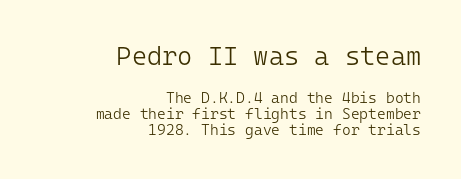
Q: Is the text bold? A: No.
Q: Is the text italic (slanted)? A: No, it is upright.
Q: Is the text underlined? A: No.
Q: How is the paragraph aligned? A: Right-aligned.
Q: Is the spacing between letters normal or unusually wide? A: Normal.
Q: Is the spacing between lines tight, normal or loose? A: Tight.
Q: Which block of text is set in a larger size, the first (top) or the second (bottom)? A: The first (top) one.
